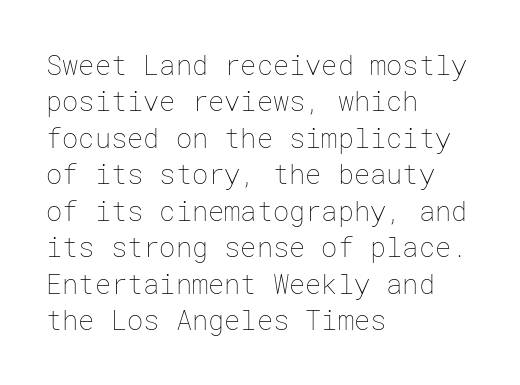
Q: Is the text bold? A: No.
Q: Is the text italic (slanted)? A: No, it is upright.
Q: Is the text underlined? A: No.
Q: How is the paragraph aligned? A: Left-aligned.
Q: Is the spacing between letters normal or unusually wide? A: Normal.
Q: Is the spacing between lines tight, normal or loose? A: Normal.
